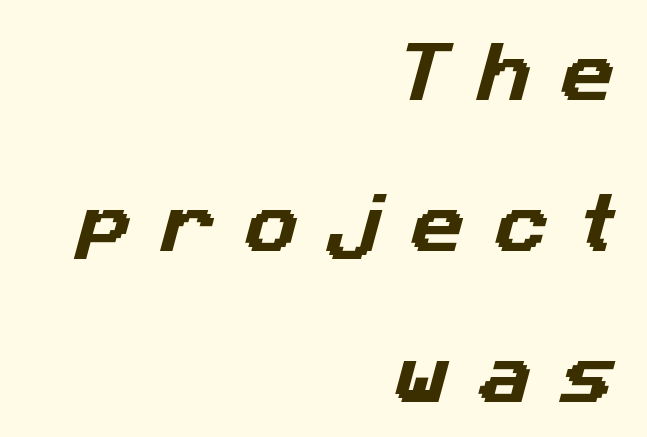
Q: Is the typeface a serif or a sans-serif typeface? A: Sans-serif.
Q: Is the text underlined? A: No.
Q: How is the paragraph aligned? A: Right-aligned.
Q: Is the spacing between letters normal or unusually wide? A: Unusually wide.
Q: Is the spacing between lines tight, normal or loose? A: Loose.
Q: Width (condensed, normal, or wide)? A: Normal.
Q: Stroke contrast? A: Low.
Q: x-height? A: Medium.
Q: Monospaced? A: No.
